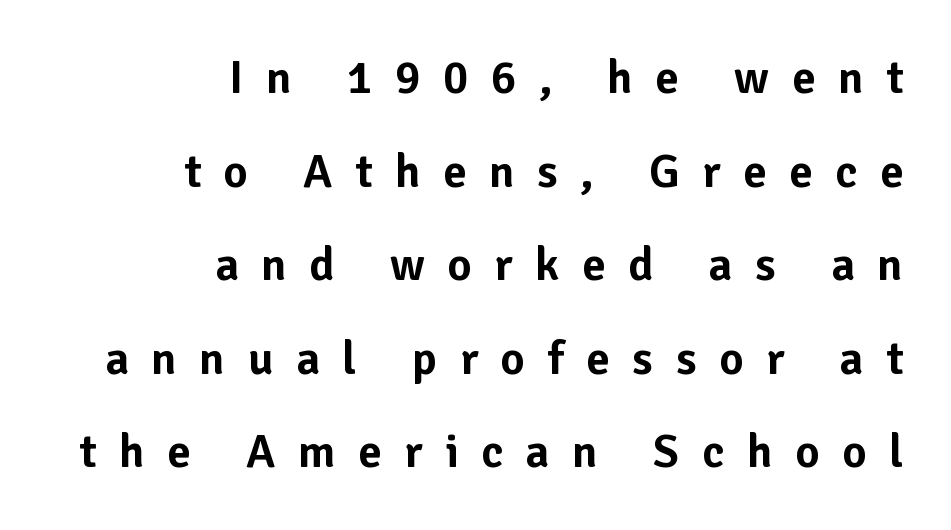
The image shows 47 px sans-serif type, upright; set right-aligned, loose line spacing (1.99x), unusually wide letter spacing (+0.48 em), not underlined; low stroke contrast and a medium x-height.
